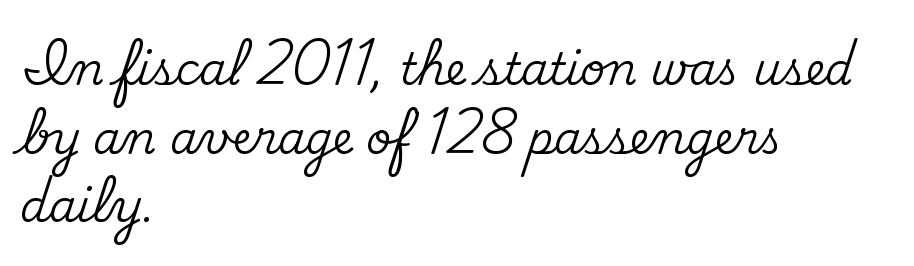
Q: Is the text italic (slanted)? A: Yes.
Q: Is the text underlined? A: No.
Q: How is the paragraph aligned? A: Left-aligned.
Q: Is the spacing between letters normal or unusually wide? A: Normal.
Q: Is the spacing between lines tight, normal or loose? A: Normal.
Q: Width (condensed, normal, or wide)? A: Normal.
Q: Stroke contrast? A: Medium.
Q: x-height? A: Small.
Q: Monospaced? A: No.
